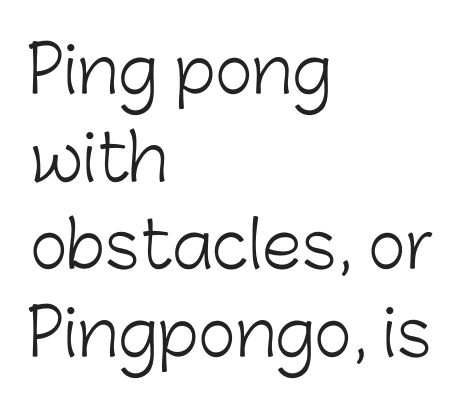
The image shows 64 px light sans-serif type, upright; set left-aligned, normal line spacing (1.37x), normal letter spacing, not underlined; low stroke contrast and a medium x-height.
